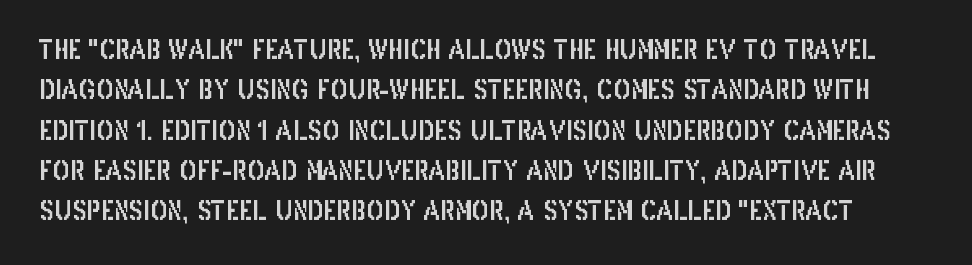
Letters rest on an invisible, unmarked baseline. Rows of type keep a routine distance in the vertical direction. A roman cut, with each character standing at attention. Standard letterfit; no display-style spreading of the glyphs.
